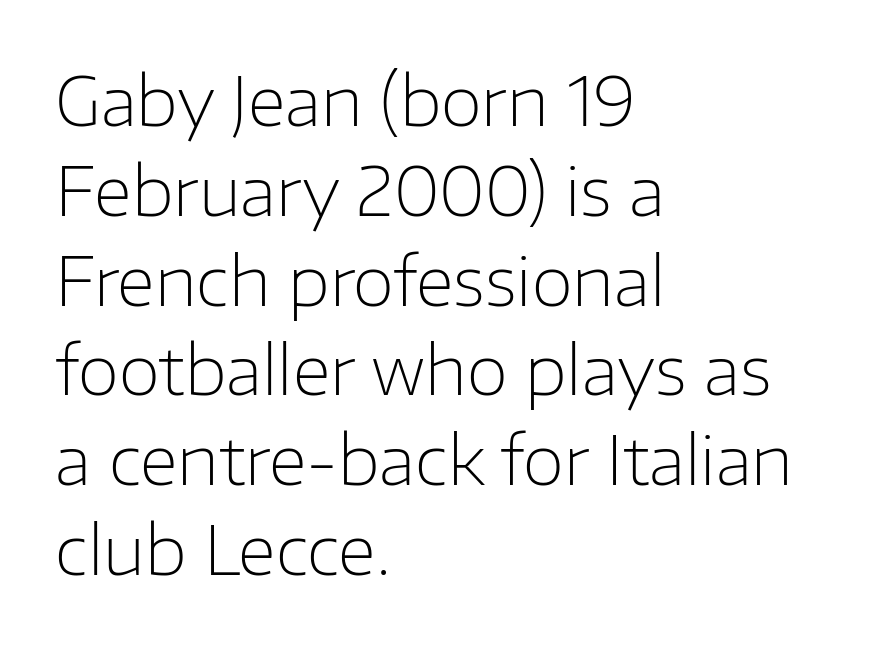
The image shows 68 px light sans-serif type, upright; set left-aligned, normal line spacing (1.32x), normal letter spacing, not underlined; low stroke contrast and a medium x-height.
